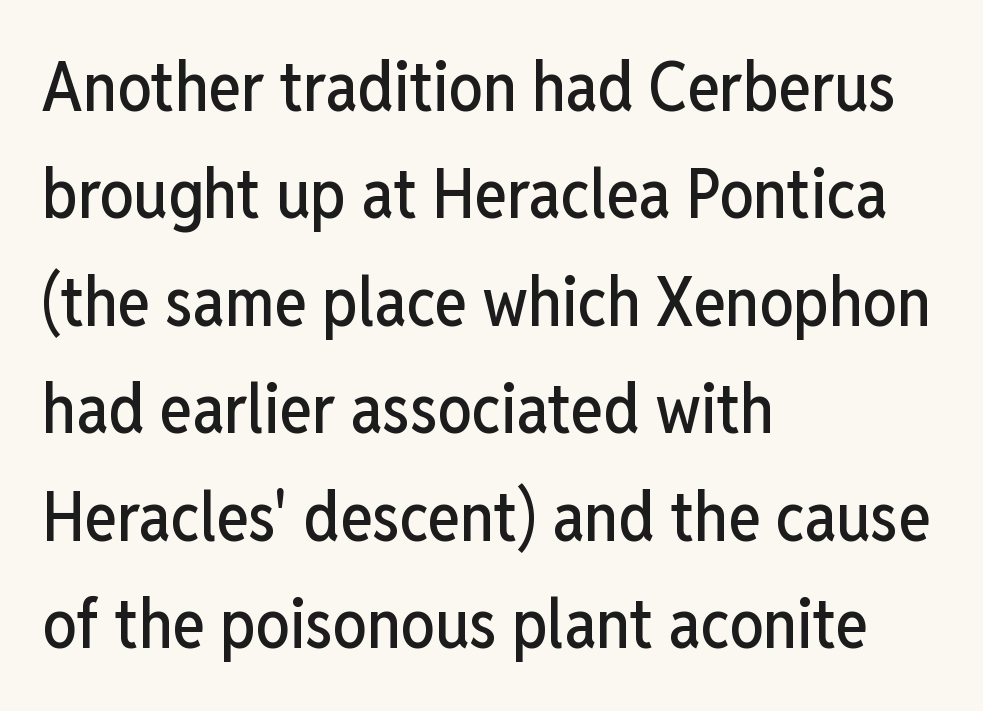
The image shows 68 px condensed sans-serif type, upright; set left-aligned, normal line spacing (1.58x), normal letter spacing, not underlined; low stroke contrast and a medium x-height.
